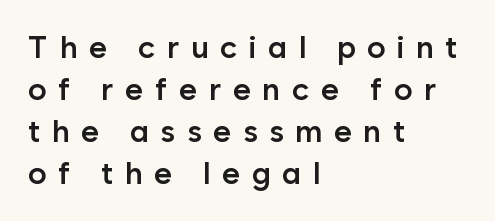
The image shows 31 px semibold sans-serif type, upright; set left-aligned, normal line spacing (1.36x), unusually wide letter spacing (+0.37 em), not underlined; low stroke contrast and a medium x-height.
